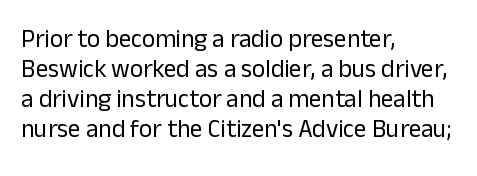
The image shows 25 px text type, upright; set left-aligned, line spacing 1.2x, normal letter spacing, not underlined.
